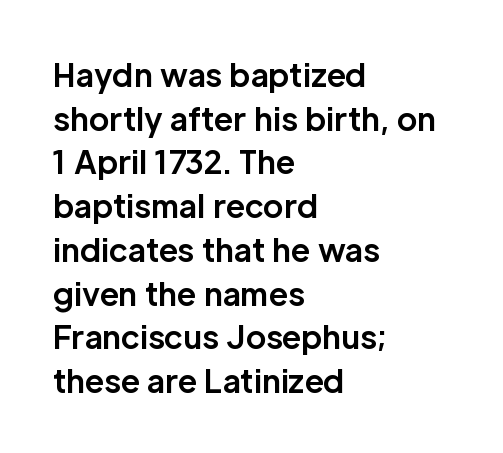
Q: Is the text bold? A: Yes.
Q: Is the text italic (slanted)? A: No, it is upright.
Q: Is the typeface a serif or a sans-serif typeface? A: Sans-serif.
Q: Is the text underlined? A: No.
Q: How is the paragraph aligned? A: Left-aligned.
Q: Is the spacing between letters normal or unusually wide? A: Normal.
Q: Is the spacing between lines tight, normal or loose? A: Normal.
Q: Width (condensed, normal, or wide)? A: Normal.
Q: Stroke contrast? A: Low.
Q: x-height? A: Medium.
Q: Monospaced? A: No.
